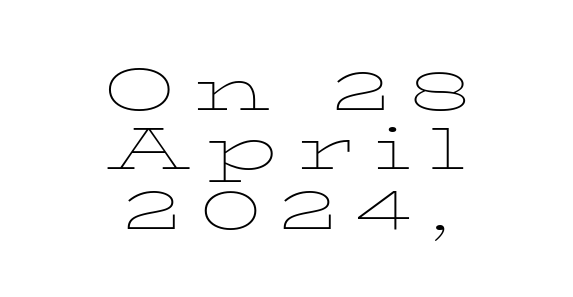
The image shows 60 px thin, wide serif type, upright; set centered, tight line spacing (0.99x), unusually wide letter spacing (+0.31 em), not underlined; low stroke contrast and a medium x-height.
